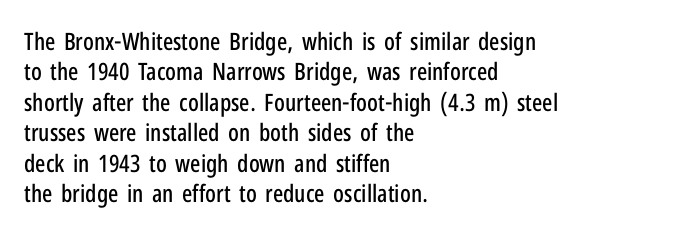
The image shows 24 px text type, upright; set left-aligned, normal line spacing (1.27x), normal letter spacing, not underlined.
